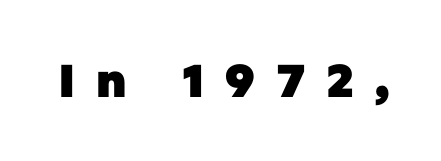
The image shows 46 px heavy sans-serif type, upright; set unusually wide letter spacing (+0.47 em), not underlined; low stroke contrast and a large x-height.
